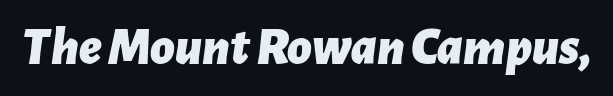
{"italic": "yes", "lean": "right", "slant_degrees": 7, "bold": "yes", "weight": "bold", "width": "normal", "stroke_contrast": "low", "x_height": "medium", "monospaced": "no", "underline": "no", "letter_spacing": "normal", "letter_spacing_em": 0.0, "glyph_px": 53}
